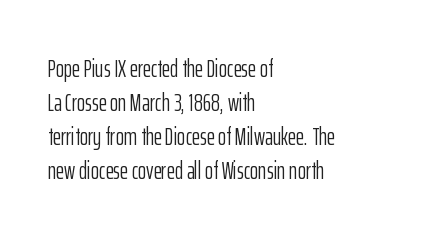
{"italic": "no", "bold": "no", "underline": "no", "align": "left", "line_spacing": "normal", "line_spacing_ratio": 1.36, "letter_spacing": "normal", "letter_spacing_em": 0.0, "glyph_px": 25}
